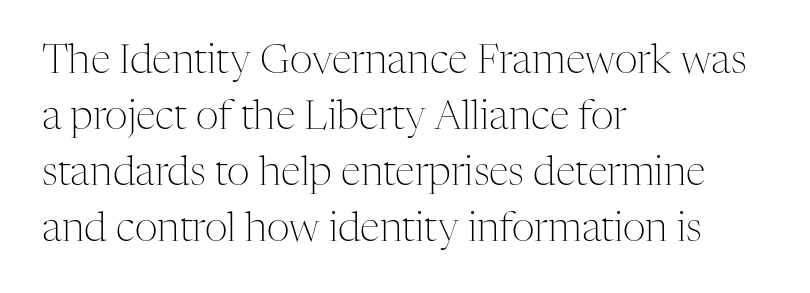
Q: Is the text bold? A: No.
Q: Is the text italic (slanted)? A: No, it is upright.
Q: Is the typeface a serif or a sans-serif typeface? A: Serif.
Q: Is the text underlined? A: No.
Q: How is the paragraph aligned? A: Left-aligned.
Q: Is the spacing between letters normal or unusually wide? A: Normal.
Q: Is the spacing between lines tight, normal or loose? A: Normal.
Q: Width (condensed, normal, or wide)? A: Normal.
Q: Stroke contrast? A: Medium.
Q: x-height? A: Medium.
Q: Monospaced? A: No.
